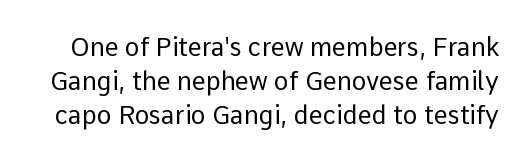
The space between consecutive lines is moderate. Do the letters lean? They stand straight. The cut favours lightness, reaching ordinary text weight at its darkest. The foot of each line stays bare and open. No extra tracking has been applied to these lines.
